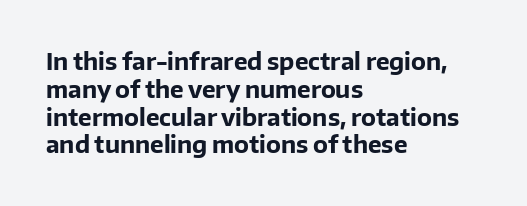
Q: Is the text bold? A: Yes.
Q: Is the text italic (slanted)? A: No, it is upright.
Q: Is the text underlined? A: No.
Q: How is the paragraph aligned? A: Left-aligned.
Q: Is the spacing between letters normal or unusually wide? A: Normal.
